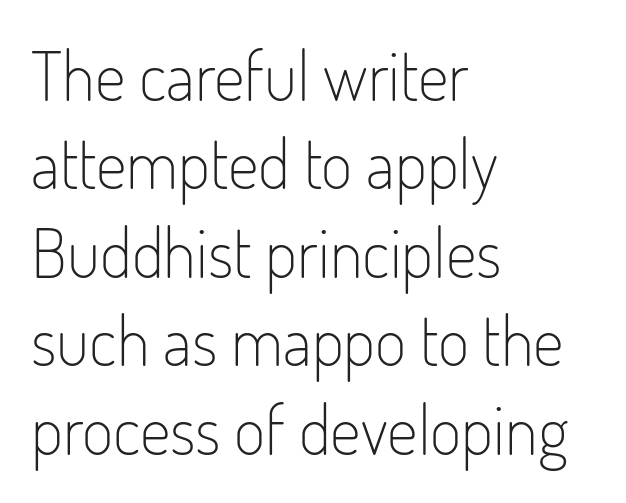
Each line starts at the same left margin while the right side varies. Do the letters lean? They stand straight. A typesetter would call this proportional, since set widths differ per character. Spacing between characters is what you'd get straight out of the box. Vertical spacing — default.
